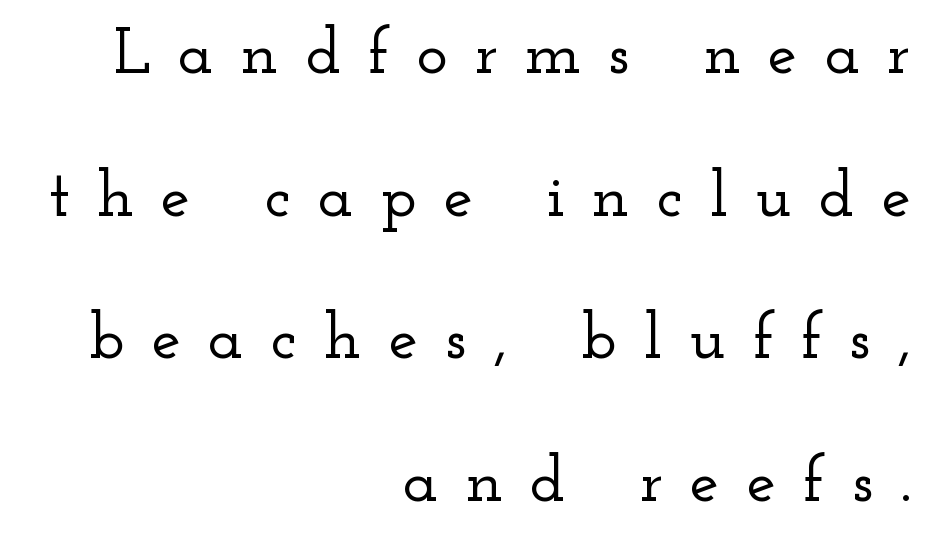
Q: Is the text italic (slanted)? A: No, it is upright.
Q: Is the typeface a serif or a sans-serif typeface? A: Serif.
Q: Is the text underlined? A: No.
Q: How is the paragraph aligned? A: Right-aligned.
Q: Is the spacing between letters normal or unusually wide? A: Unusually wide.
Q: Is the spacing between lines tight, normal or loose? A: Loose.
Q: Width (condensed, normal, or wide)? A: Wide.
Q: Stroke contrast? A: Low.
Q: x-height? A: Small.
Q: Monospaced? A: No.
